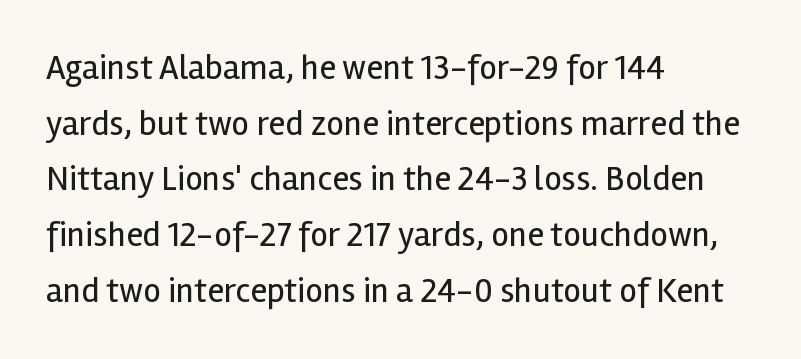
These lines are set flush left with a ragged right edge. The type sits square on the baseline with zero lean. This sample has the flowing, uneven cadence of proportional lettering. Reading down the column, the eye jumps a familiar distance to each next line. Descenders are the only things crossing below the line. The rendering shows plain stroke endings on the letterforms — a sans-serif design.
